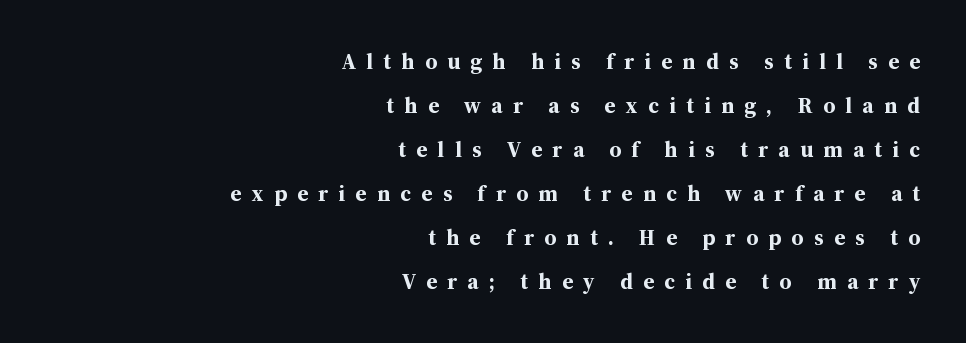
The image shows 22 px bold type, upright; set right-aligned, loose line spacing (2.0x), unusually wide letter spacing (+0.47 em), not underlined.
